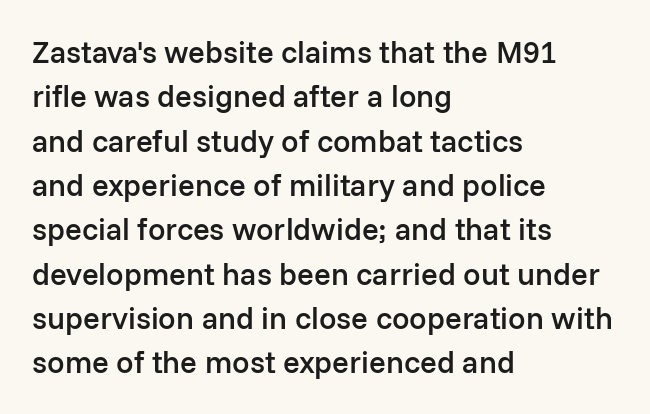
The image shows 31 px semibold sans-serif type, upright; set left-aligned, normal line spacing (1.43x), normal letter spacing, not underlined; low stroke contrast and a medium x-height.
